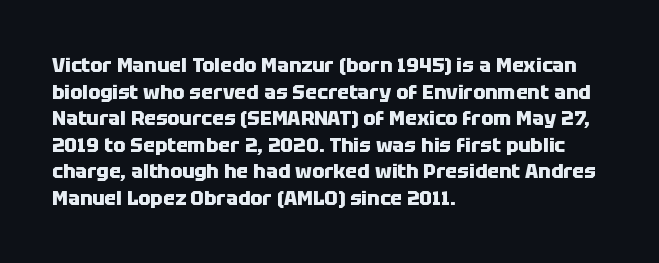
The image shows 20 px bold type, upright; set left-aligned, normal line spacing (1.33x), normal letter spacing, not underlined.
